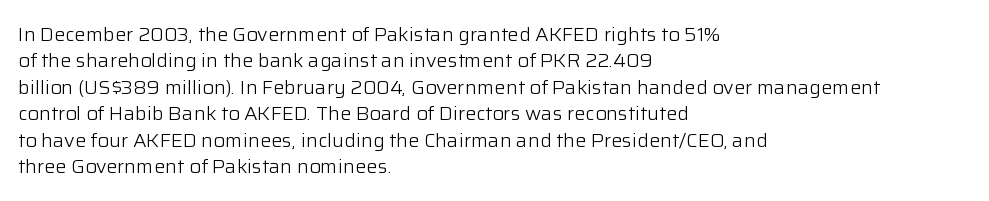
Characters remain perfectly vertical along every line. Rows of type keep a routine distance in the vertical direction. The face looks like a standard text weight, possibly lighter. Letter spacing: default. Each row of text sits above clean, open space.
